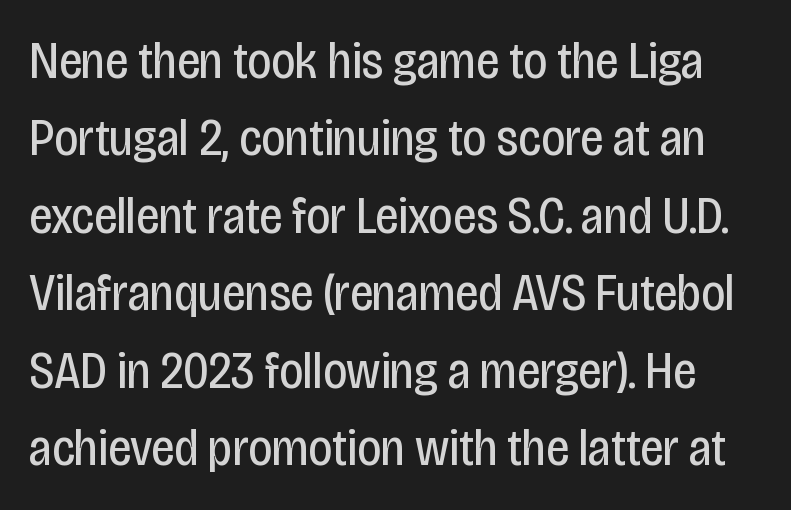
{"serif": "no", "italic": "no", "bold": "no", "weight": "regular", "width": "condensed", "stroke_contrast": "low", "x_height": "large", "monospaced": "no", "underline": "no", "line_spacing": "normal", "line_spacing_ratio": 1.49, "letter_spacing": "normal", "letter_spacing_em": 0.0, "glyph_px": 52}
